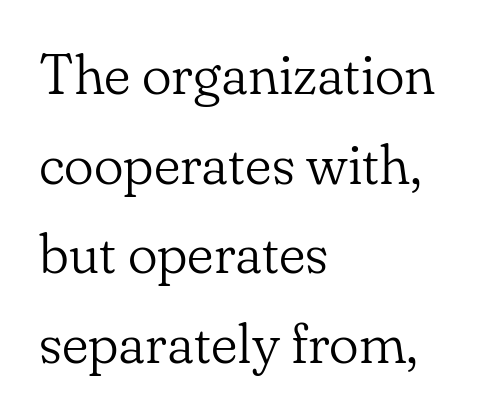
Q: Is the text bold? A: No.
Q: Is the text italic (slanted)? A: No, it is upright.
Q: Is the typeface a serif or a sans-serif typeface? A: Serif.
Q: Is the text underlined? A: No.
Q: How is the paragraph aligned? A: Left-aligned.
Q: Is the spacing between letters normal or unusually wide? A: Normal.
Q: Is the spacing between lines tight, normal or loose? A: Normal.
Q: Width (condensed, normal, or wide)? A: Normal.
Q: Stroke contrast? A: Low.
Q: x-height? A: Small.
Q: Monospaced? A: No.
